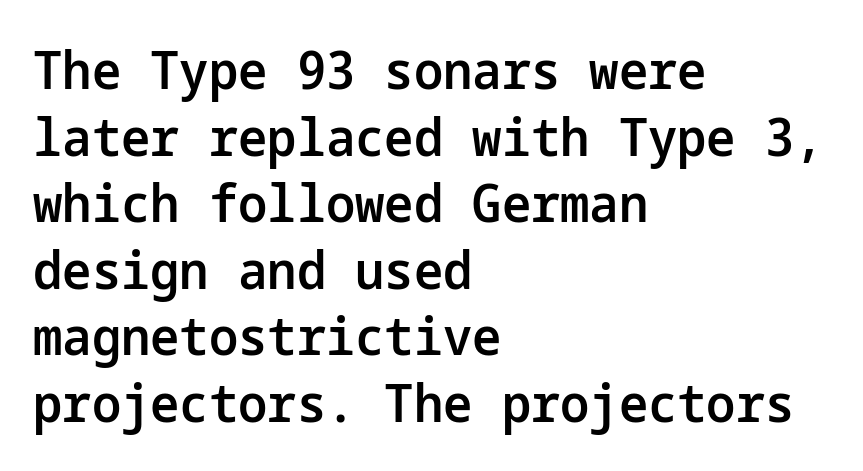
Q: Is the text bold? A: Semi-bold.
Q: Is the text italic (slanted)? A: No, it is upright.
Q: Is the typeface a serif or a sans-serif typeface? A: Sans-serif.
Q: Is the text underlined? A: No.
Q: How is the paragraph aligned? A: Left-aligned.
Q: Is the spacing between letters normal or unusually wide? A: Normal.
Q: Is the spacing between lines tight, normal or loose? A: Normal.
Q: Width (condensed, normal, or wide)? A: Normal.
Q: Stroke contrast? A: Low.
Q: x-height? A: Medium.
